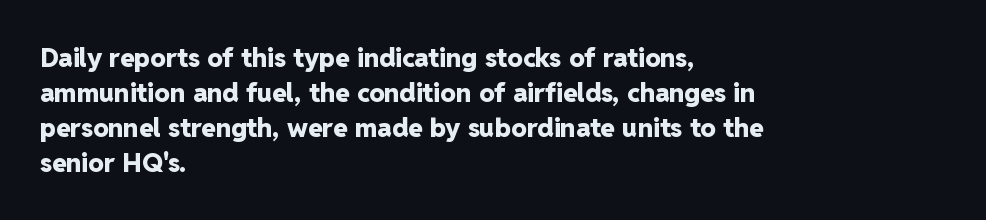
{"italic": "no", "bold": "yes", "underline": "no", "align": "left", "line_spacing": "normal", "line_spacing_ratio": 1.34, "letter_spacing": "normal", "letter_spacing_em": 0.0, "glyph_px": 26}
